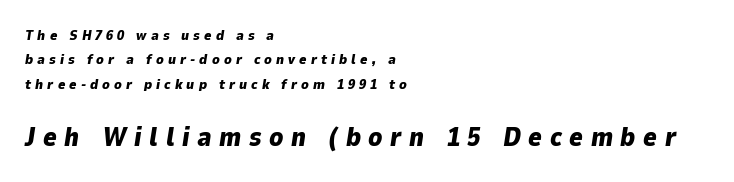
{"italic": "yes", "lean": "right", "slant_degrees": 9, "bold": "yes", "underline": "no", "align": "left", "line_spacing_ratio": 1.75, "letter_spacing": "wide", "letter_spacing_em": 0.29, "larger_block": "second", "size_ratio": 1.86, "glyph_px": 26}
